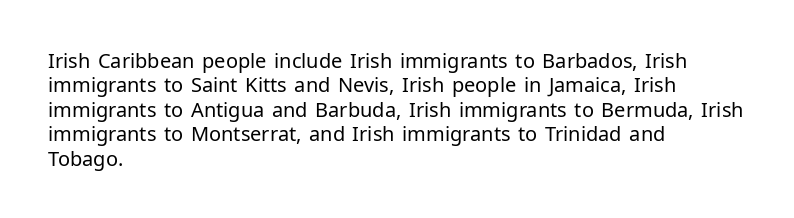
These lines keep a tight, regular rhythm from letter to letter. In CSS terms this would be text-align: left. Weight: in the light-to-regular range. This is roman type, the default non-slanted kind. Decoration check: the copy has no underline.
